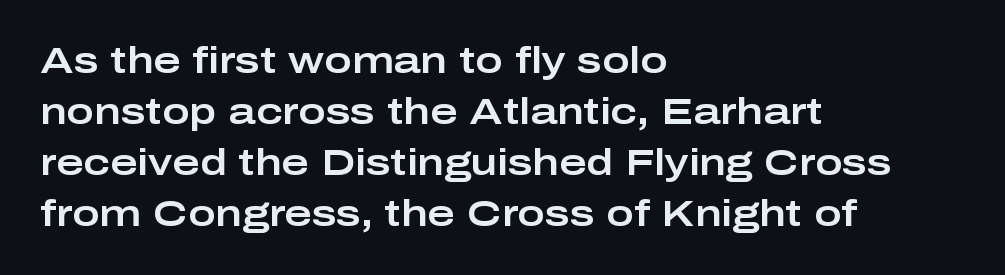
The image shows 37 px wide sans-serif type, upright; set left-aligned, normal line spacing (1.38x), normal letter spacing, not underlined; low stroke contrast and a medium x-height.
